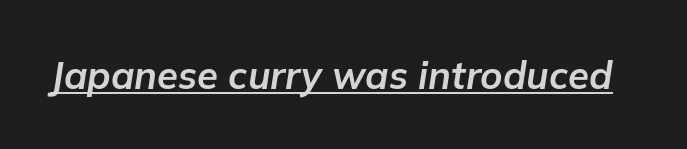
Q: Is the text bold? A: Yes.
Q: Is the text italic (slanted)? A: Yes, it leans right by about 9 degrees.
Q: Is the text underlined? A: Yes.
Q: Is the spacing between letters normal or unusually wide? A: Normal.
Q: Width (condensed, normal, or wide)? A: Normal.
Q: Stroke contrast? A: Low.
Q: x-height? A: Medium.
Q: Monospaced? A: No.
